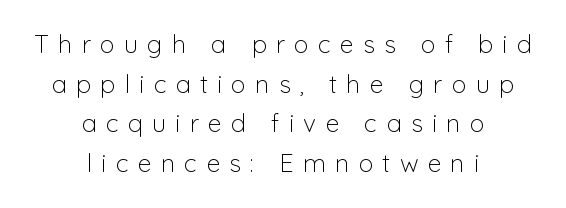
The image shows 25 px text type, upright; set centered, normal line spacing (1.59x), unusually wide letter spacing (+0.37 em), not underlined.
